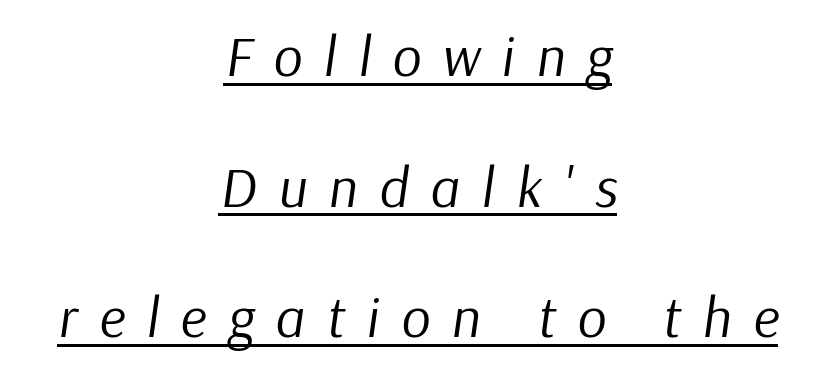
{"italic": "yes", "lean": "right", "slant_degrees": 9, "bold": "no", "weight": "regular", "width": "normal", "stroke_contrast": "low", "x_height": "medium", "monospaced": "no", "underline": "yes", "align": "center", "line_spacing": "loose", "line_spacing_ratio": 2.29, "letter_spacing": "wide", "letter_spacing_em": 0.38, "glyph_px": 57}
